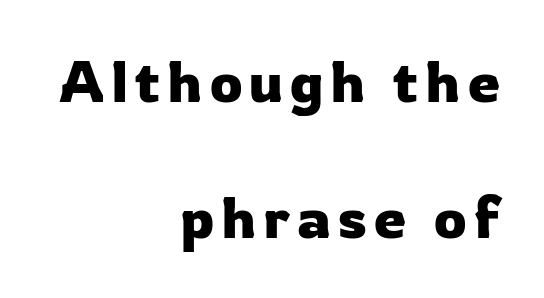
The image shows 58 px sans-serif type, upright; set right-aligned, loose line spacing (2.35x), not underlined; low stroke contrast and a medium x-height.
